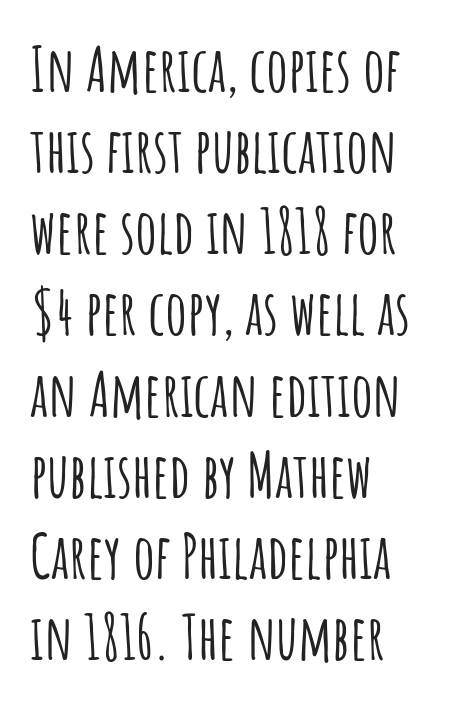
Q: Is the text italic (slanted)? A: No, it is upright.
Q: Is the typeface a serif or a sans-serif typeface? A: Sans-serif.
Q: Is the text underlined? A: No.
Q: How is the paragraph aligned? A: Left-aligned.
Q: Is the spacing between letters normal or unusually wide? A: Normal.
Q: Is the spacing between lines tight, normal or loose? A: Normal.
Q: Width (condensed, normal, or wide)? A: Condensed.
Q: Stroke contrast? A: Low.
Q: x-height? A: Large.
Q: Monospaced? A: No.
